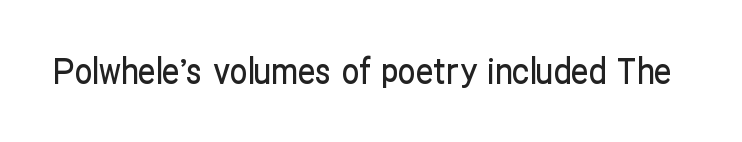
A clean baseline with only descenders dipping below it. The typography opts for an upright posture over an oblique one. Spacing verdict: proportional, widths tailored to each character. This rendering employs a face without finishing strokes, i.e., a sans-serif.
